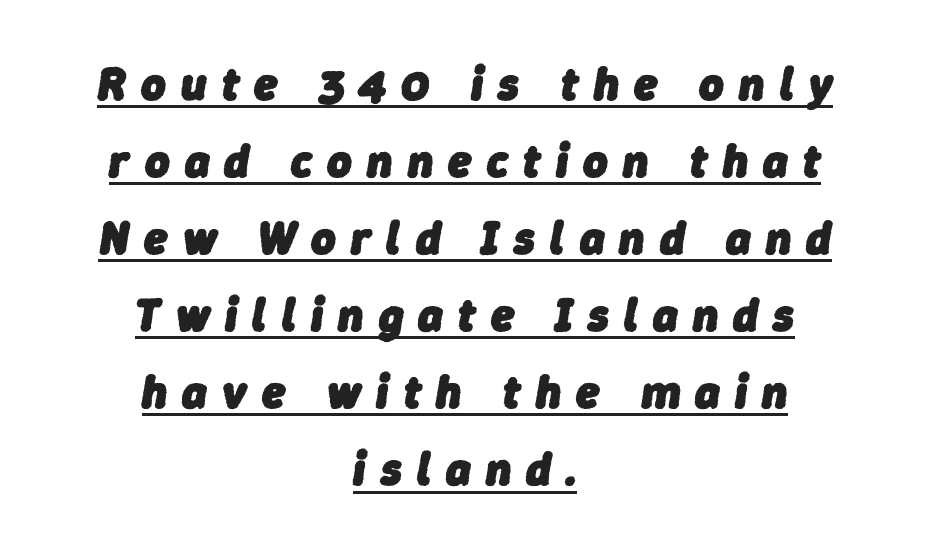
The image shows 47 px heavy type, italic (leaning right); set centered, normal line spacing (1.64x), unusually wide letter spacing (+0.32 em), underlined; low stroke contrast and a medium x-height.
